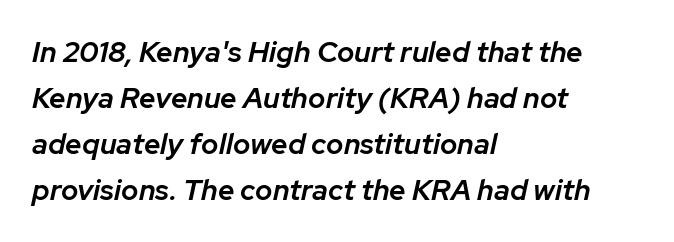
The image shows 29 px semibold type, italic (leaning right); set left-aligned, normal line spacing (1.59x), normal letter spacing, not underlined; low stroke contrast and a medium x-height.
